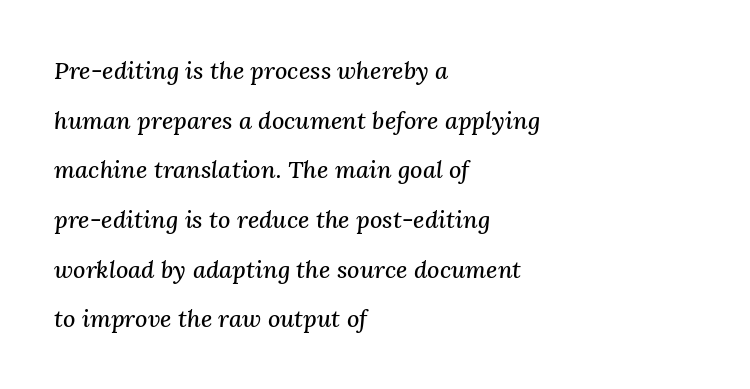
Q: Is the text italic (slanted)? A: Yes, it leans right by about 3 degrees.
Q: Is the text underlined? A: No.
Q: How is the paragraph aligned? A: Left-aligned.
Q: Is the spacing between letters normal or unusually wide? A: Normal.
Q: Is the spacing between lines tight, normal or loose? A: Loose.
